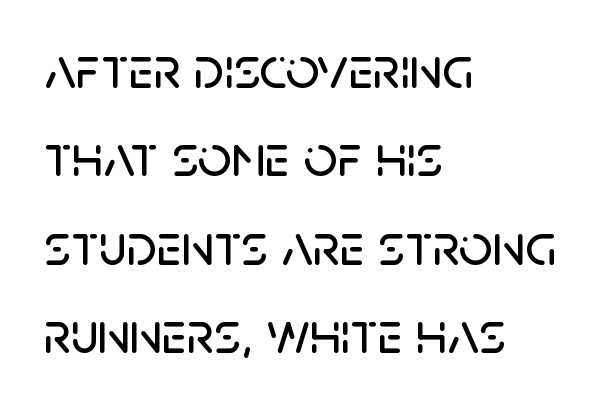
One glance says typical: line gaps are just what's usual. A typesetter would call this proportional, since set widths differ per character. Nope, not italic — everything's standing straight. Underline: absent. In terms of letterspacing, this is plain default setting.
